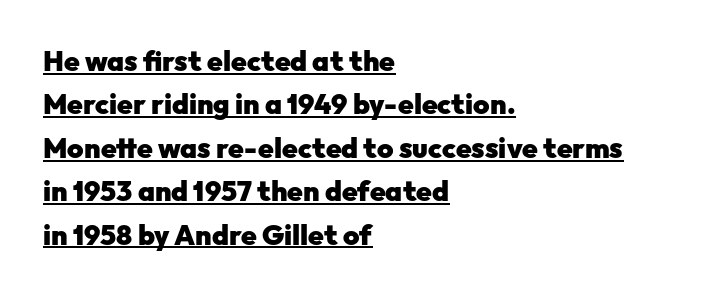
The image shows 28 px heavy sans-serif type, upright; set left-aligned, normal line spacing (1.55x), normal letter spacing, underlined; low stroke contrast and a medium x-height.
